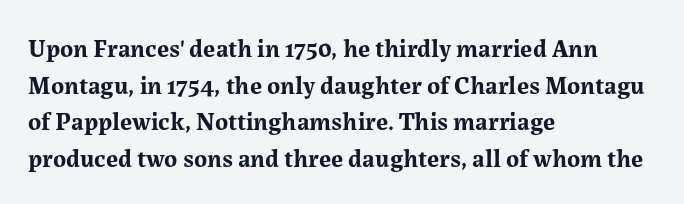
Compared with an ordinary text face, these strokes are far heavier — a full bold. Tall strokes in this sample are plumb rather than angled. Reading down the block, your eye returns to a fixed left position each line. The space directly below the letters is spotless. Leading matches the norm, producing a regular column. The type is set solid horizontally, with unmodified tracking.
